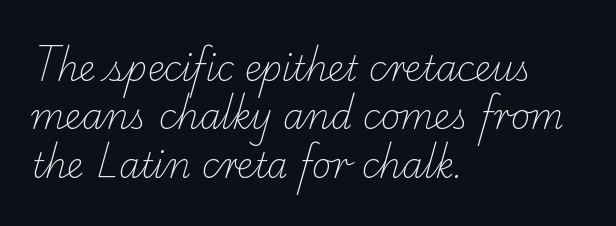
{"serif": "yes", "bold": "no", "weight": "light", "width": "normal", "stroke_contrast": "low", "x_height": "small", "monospaced": "no", "underline": "no", "align": "left", "line_spacing": "normal", "line_spacing_ratio": 1.42, "letter_spacing": "normal", "letter_spacing_em": 0.0, "glyph_px": 34}
